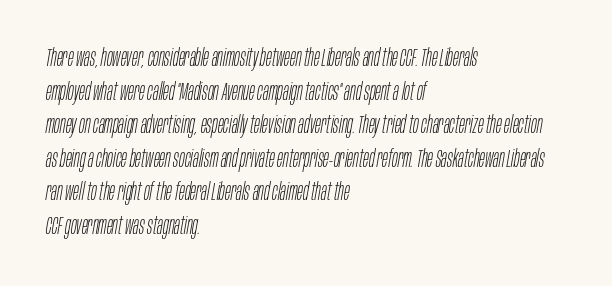
Q: Is the text bold? A: No.
Q: Is the text italic (slanted)? A: Yes, it leans right by about 10 degrees.
Q: Is the text underlined? A: No.
Q: How is the paragraph aligned? A: Left-aligned.
Q: Is the spacing between letters normal or unusually wide? A: Normal.
Q: Is the spacing between lines tight, normal or loose? A: Normal.
